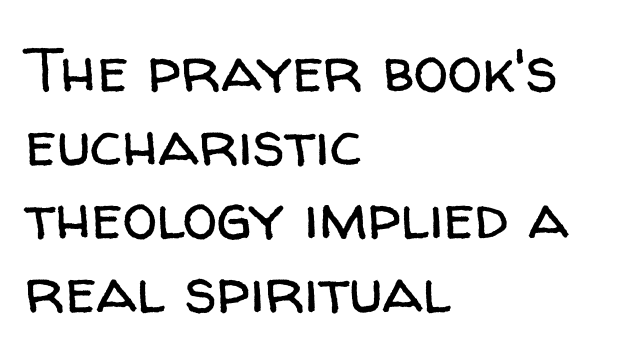
The image shows 63 px regular-weight sans-serif type, upright; set left-aligned, line spacing 1.17x, normal letter spacing, not underlined; low stroke contrast and a medium x-height.
